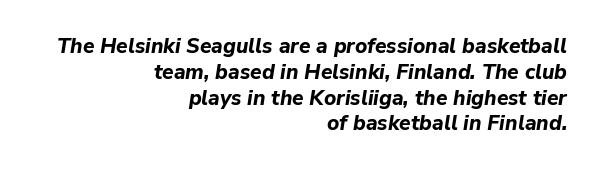
Q: Is the text bold? A: Yes.
Q: Is the text italic (slanted)? A: Yes, it leans right by about 9 degrees.
Q: Is the text underlined? A: No.
Q: How is the paragraph aligned? A: Right-aligned.
Q: Is the spacing between letters normal or unusually wide? A: Normal.
